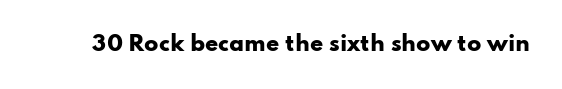
The image shows 21 px bold type, upright; set normal letter spacing, not underlined.
